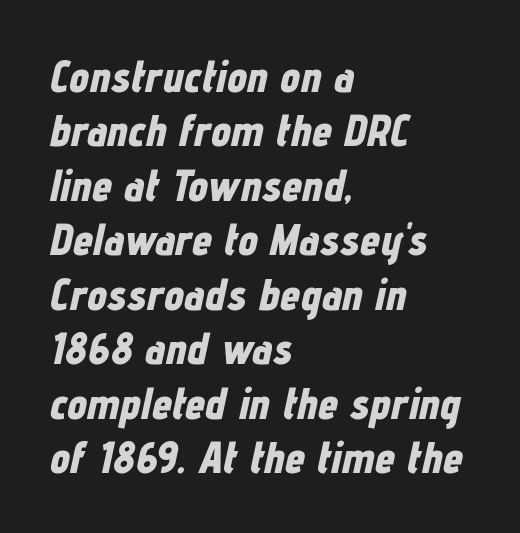
{"italic": "yes", "lean": "right", "slant_degrees": 12, "bold": "yes", "weight": "bold", "width": "condensed", "stroke_contrast": "low", "x_height": "medium", "monospaced": "no", "underline": "no", "align": "left", "line_spacing_ratio": 1.21, "letter_spacing": "normal", "letter_spacing_em": 0.0, "glyph_px": 45}
